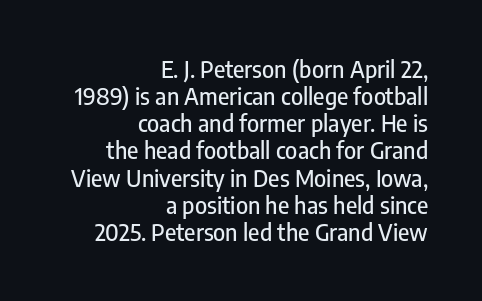
These lines stack with their right ends in a neat column. A clean baseline with only descenders dipping below it. Nobody touched the tracking dial on this one. Posture: straight, roman, zero tilt.
